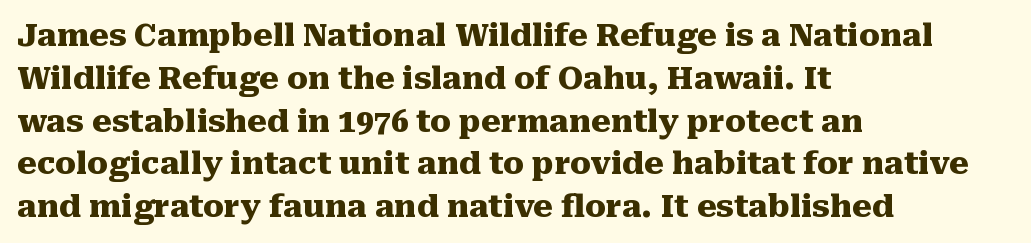
The image shows 31 px heavy serif type, upright; set left-aligned, normal line spacing (1.38x), normal letter spacing, not underlined; medium stroke contrast and a medium x-height.
